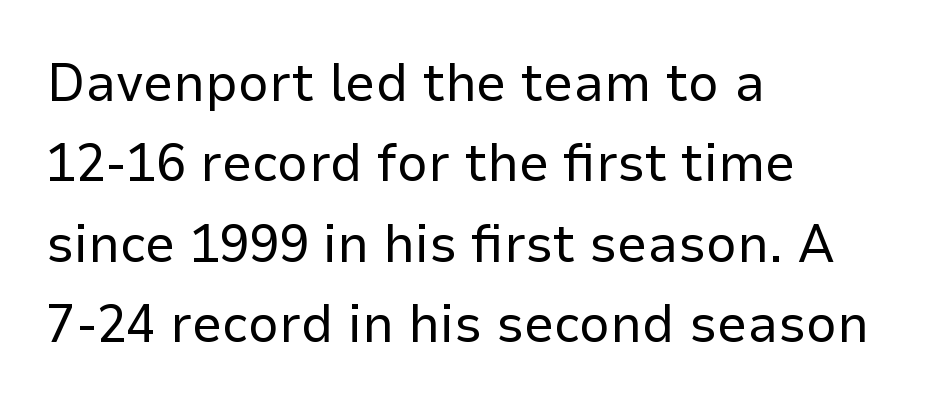
Q: Is the text bold? A: No.
Q: Is the text italic (slanted)? A: No, it is upright.
Q: Is the typeface a serif or a sans-serif typeface? A: Sans-serif.
Q: Is the text underlined? A: No.
Q: How is the paragraph aligned? A: Left-aligned.
Q: Is the spacing between letters normal or unusually wide? A: Normal.
Q: Is the spacing between lines tight, normal or loose? A: Normal.
Q: Width (condensed, normal, or wide)? A: Normal.
Q: Stroke contrast? A: Low.
Q: x-height? A: Medium.
Q: Monospaced? A: No.
